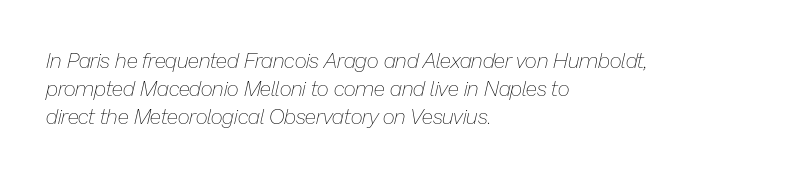
{"italic": "yes", "lean": "right", "slant_degrees": 13, "bold": "no", "underline": "no", "align": "left", "line_spacing": "normal", "line_spacing_ratio": 1.33, "letter_spacing": "normal", "letter_spacing_em": 0.0, "glyph_px": 21}
